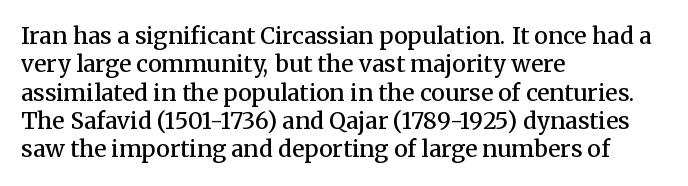
Is the letter spacing exaggerated? No — it looks like the ordinary default. Do the letters lean? They stand straight. Is the type bold? Partly — it's a semibold, heavier than regular but not fully bold. Lines of text with bare space underneath. The text block is weighted toward the left margin, trailing off unevenly rightward.
